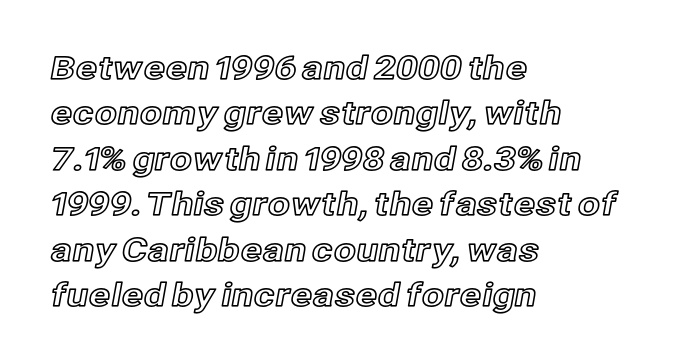
The image shows 32 px text type; set left-aligned, normal line spacing (1.42x), normal letter spacing, not underlined; a medium x-height.
